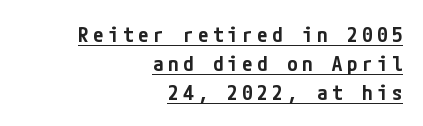
Q: Is the text bold? A: Semi-bold.
Q: Is the text italic (slanted)? A: No, it is upright.
Q: Is the text underlined? A: Yes.
Q: How is the paragraph aligned? A: Right-aligned.
Q: Is the spacing between letters normal or unusually wide? A: Unusually wide.
Q: Is the spacing between lines tight, normal or loose? A: Normal.
